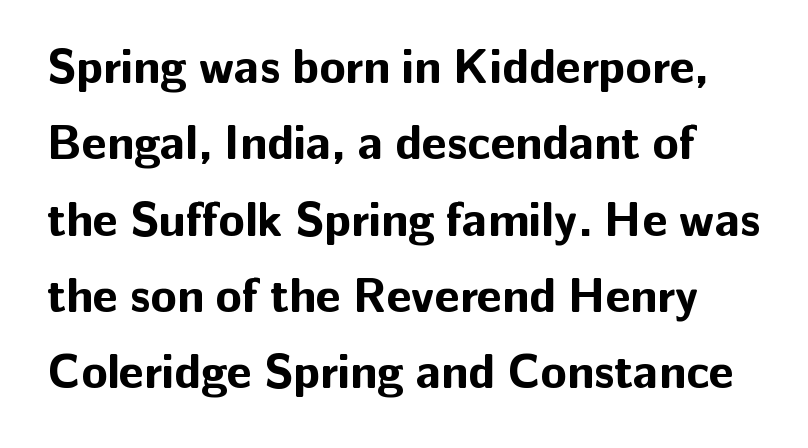
Nope, no serifs anywhere on these letters. The gaps between neighbouring characters are ordinary and unremarkable. The typography opts for an upright posture over an oblique one. Successive baselines arrive at the customary interval.
